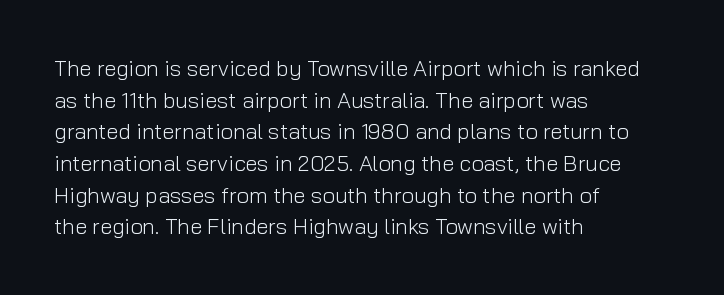
The image shows 22 px text type, upright; set left-aligned, normal line spacing (1.44x), normal letter spacing, not underlined.
